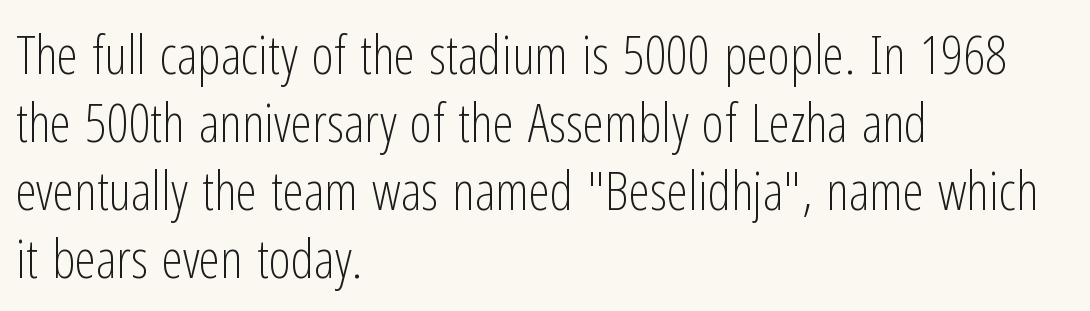
Q: Is the text bold? A: No.
Q: Is the text italic (slanted)? A: No, it is upright.
Q: Is the typeface a serif or a sans-serif typeface? A: Sans-serif.
Q: Is the text underlined? A: No.
Q: How is the paragraph aligned? A: Left-aligned.
Q: Is the spacing between letters normal or unusually wide? A: Normal.
Q: Is the spacing between lines tight, normal or loose? A: Normal.
Q: Width (condensed, normal, or wide)? A: Condensed.
Q: Stroke contrast? A: Low.
Q: x-height? A: Medium.
Q: Monospaced? A: No.
